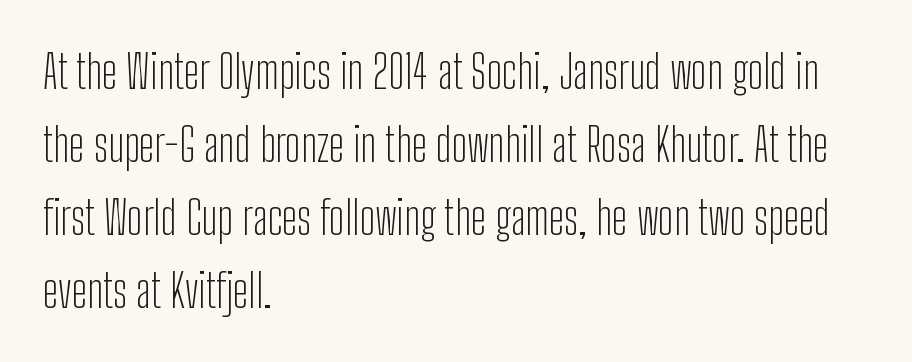
The image shows 46 px light, condensed sans-serif type, upright; set left-aligned, normal line spacing (1.59x), normal letter spacing, not underlined; low stroke contrast and a medium x-height.
